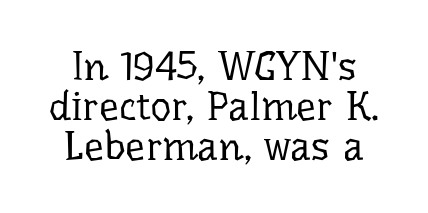
{"serif": "yes", "italic": "no", "bold": "no", "weight": "regular", "width": "normal", "stroke_contrast": "low", "x_height": "medium", "monospaced": "no", "underline": "no", "line_spacing": "tight", "line_spacing_ratio": 1.0, "letter_spacing": "normal", "letter_spacing_em": 0.0, "glyph_px": 40}
